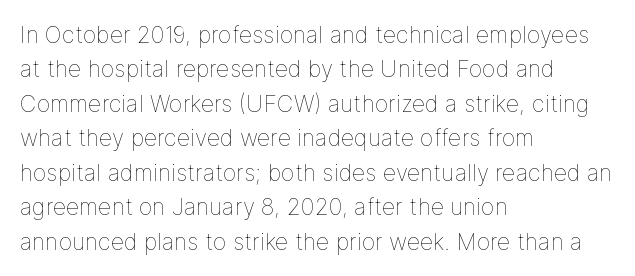
{"italic": "no", "bold": "no", "underline": "no", "align": "left", "line_spacing": "normal", "line_spacing_ratio": 1.5, "letter_spacing": "normal", "letter_spacing_em": 0.0, "glyph_px": 23}
